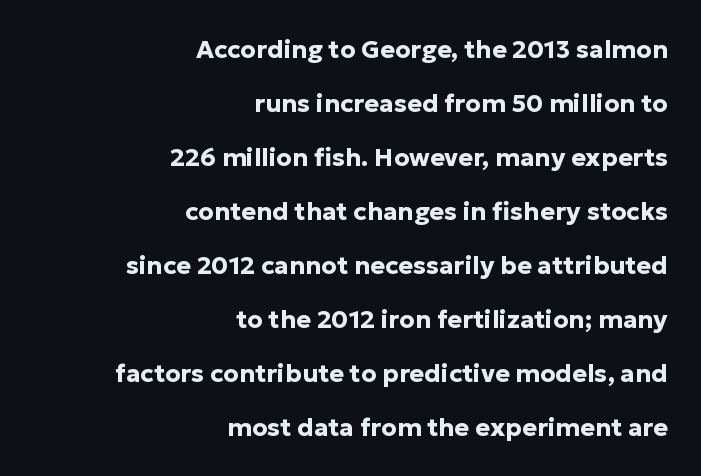
{"italic": "no", "bold": "yes", "underline": "no", "align": "right", "line_spacing": "loose", "line_spacing_ratio": 2.16, "letter_spacing": "normal", "letter_spacing_em": 0.0, "glyph_px": 25}
